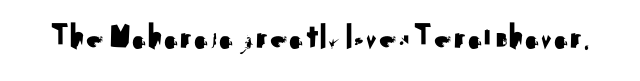
{"serif": "no", "italic": "no", "width": "normal", "stroke_contrast": "medium", "x_height": "small", "monospaced": "no", "underline": "no", "letter_spacing": "normal", "letter_spacing_em": 0.0, "glyph_px": 36}
